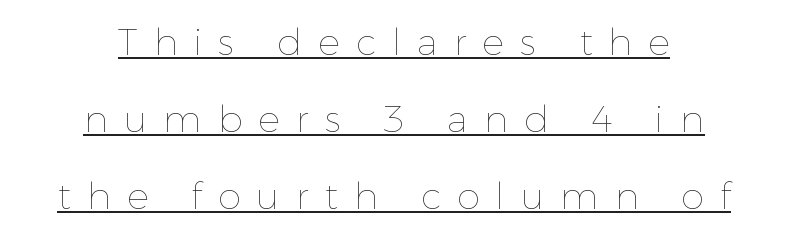
The image shows 37 px thin type, upright; set centered, loose line spacing (2.08x), unusually wide letter spacing (+0.43 em), underlined; a medium x-height.
